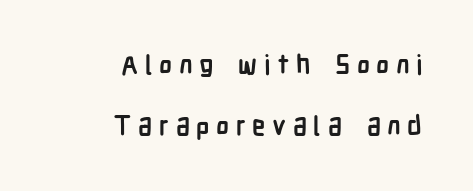
Rendered with straight, roman letterforms. Every letter is thick-stroked: bold, no question. Tracking here is generous; glyphs stand well apart from one another. Letters rest on an invisible, unmarked baseline. The ragged edge is on the left, which tells us the setting is flush right. The block of text is sparse from top to bottom, with ample space between rows.
